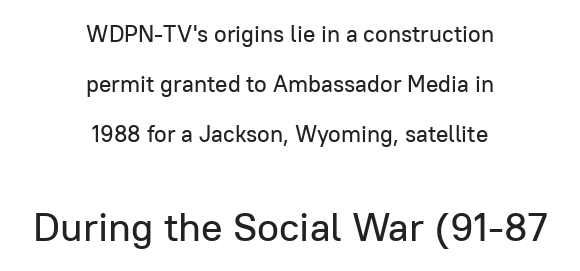
In terms of posture, this sample is upright. The foot of each line stays bare and open. The passage shown has conventional tracking throughout. If you measured baseline to baseline, you'd find a long distance.
